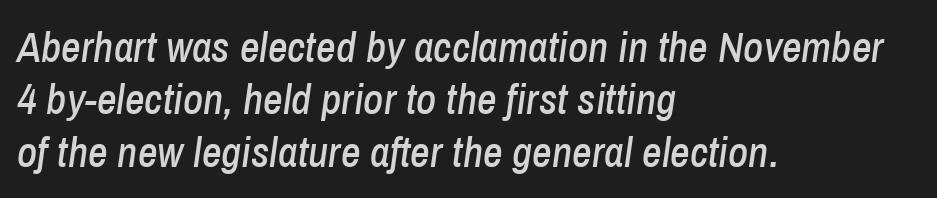
What stands out about the letter spacing? Nothing — it is the standard amount. The typography opts for an oblique posture over an upright one. Character widths vary here, with narrow letters taking less room than wide ones. Plain, unruled lines of type. The paragraph has a hard left edge and a soft right edge.
